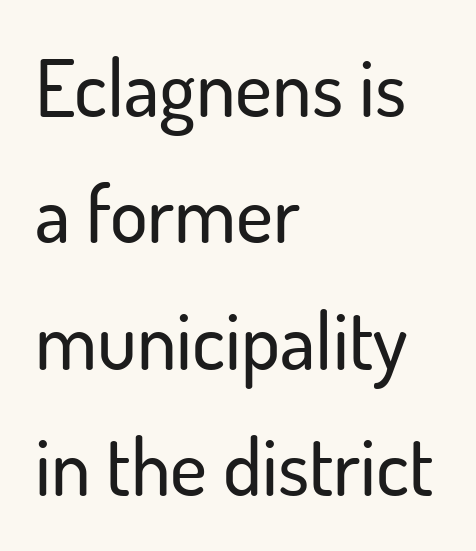
{"serif": "no", "italic": "no", "width": "normal", "stroke_contrast": "low", "x_height": "small", "monospaced": "no", "underline": "no", "align": "left", "line_spacing": "normal", "line_spacing_ratio": 1.6, "letter_spacing": "normal", "letter_spacing_em": 0.0, "glyph_px": 79}
